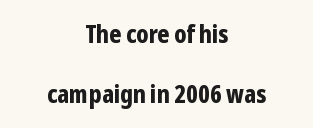
Visually the block forms a symmetrical silhouette, jagged on both flanks. Rendered with straight, roman letterforms. The space directly below the letters is spotless. Tracking here is standard; glyphs follow each other at the usual distance. Leading is clearly above the norm, producing a sparse column. Heft: maximum for text — a bold.
